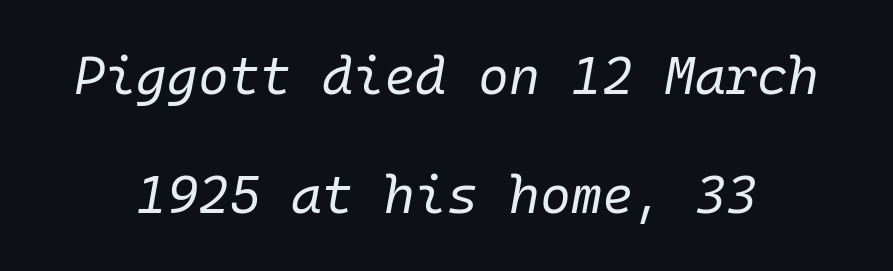
Has an underline been added? It has not. No letter is thick-stroked: the sample isn't bold. The passage shown stacks its lines with a broad gap. These lines are rendered in a fixed-pitch font.
